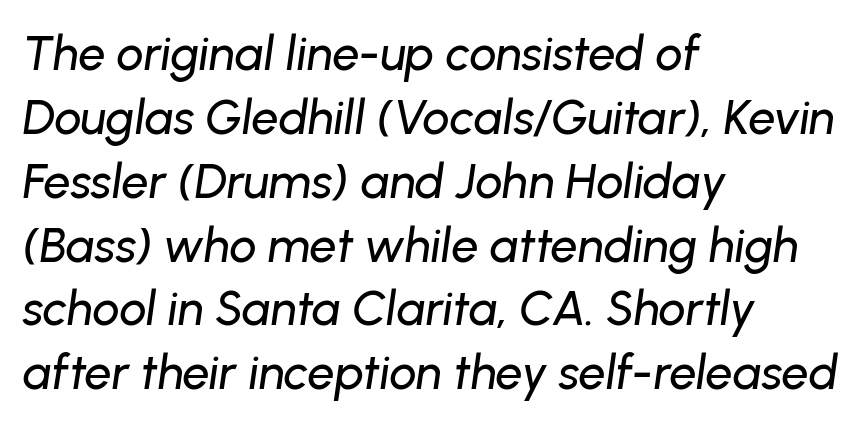
Q: Is the text italic (slanted)? A: Yes, it leans right by about 8 degrees.
Q: Is the text underlined? A: No.
Q: How is the paragraph aligned? A: Left-aligned.
Q: Is the spacing between letters normal or unusually wide? A: Normal.
Q: Is the spacing between lines tight, normal or loose? A: Normal.
Q: Width (condensed, normal, or wide)? A: Normal.
Q: Stroke contrast? A: Low.
Q: x-height? A: Medium.
Q: Monospaced? A: No.
